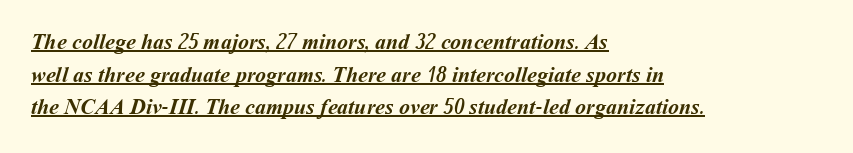
The image shows 22 px bold type; set left-aligned, normal line spacing (1.48x), normal letter spacing, underlined.
